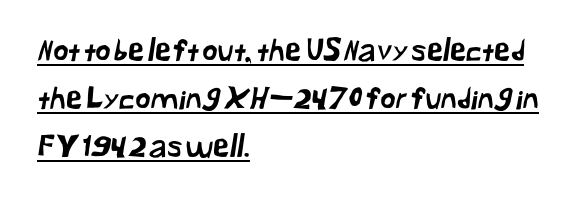
Q: Is the typeface a serif or a sans-serif typeface? A: Sans-serif.
Q: Is the text underlined? A: Yes.
Q: How is the paragraph aligned? A: Left-aligned.
Q: Is the spacing between letters normal or unusually wide? A: Normal.
Q: Is the spacing between lines tight, normal or loose? A: Normal.
Q: Width (condensed, normal, or wide)? A: Normal.
Q: Stroke contrast? A: Low.
Q: x-height? A: Medium.
Q: Monospaced? A: No.
